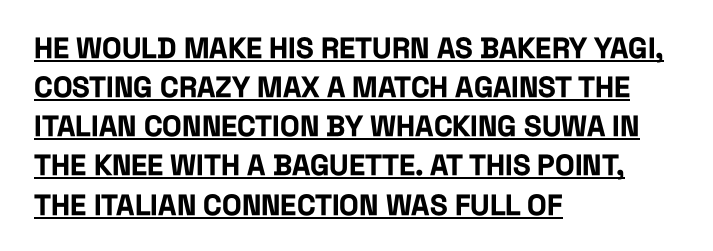
A typesetter would call this proportional, since set widths differ per character. The typesetter chose a ragged-right arrangement here. Nope, not italic — everything's standing straight. These characters rest on top of a visible drawn line.
